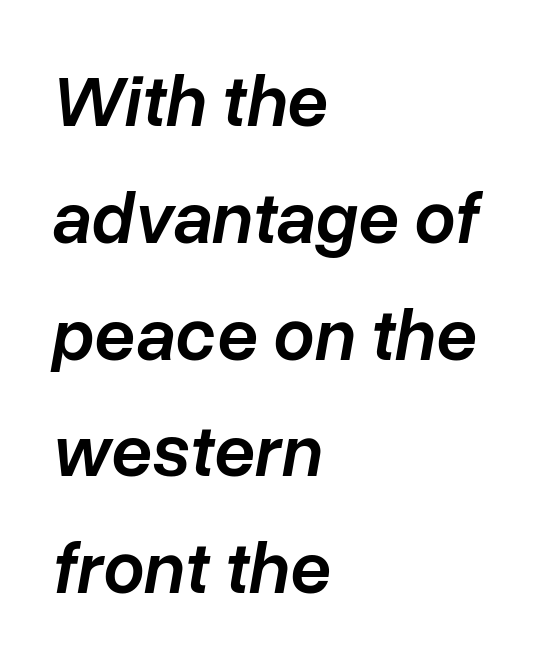
Q: Is the text bold? A: Semi-bold.
Q: Is the text italic (slanted)? A: Yes, it leans right by about 10 degrees.
Q: Is the text underlined? A: No.
Q: How is the paragraph aligned? A: Left-aligned.
Q: Is the spacing between letters normal or unusually wide? A: Normal.
Q: Is the spacing between lines tight, normal or loose? A: Normal.
Q: Width (condensed, normal, or wide)? A: Normal.
Q: Stroke contrast? A: Low.
Q: x-height? A: Medium.
Q: Monospaced? A: No.
